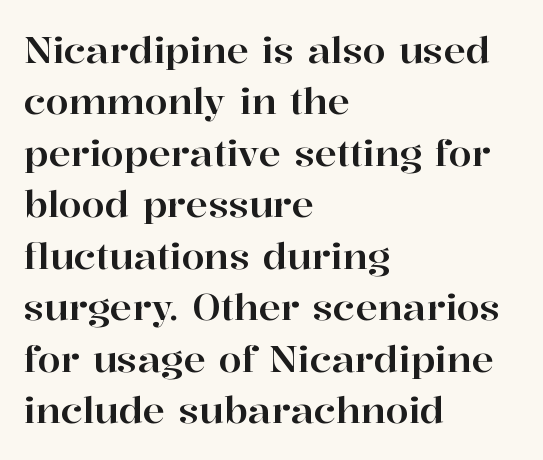
These lines keep a tight, regular rhythm from letter to letter. Lines of text with bare space underneath. A typesetter would call this leading conventional body-copy spacing. The rendering uses natural spacing where letterforms have individual widths. Compared with a centered layout, this one pins lines to the left instead. Classification — serif.
